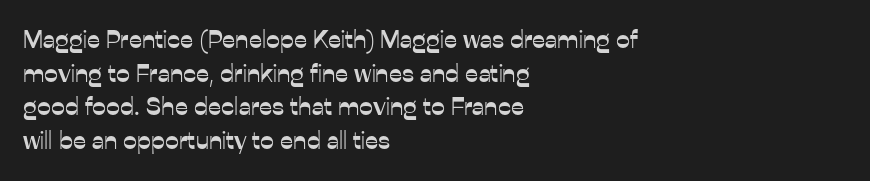
Caption: multi-line text, flush left, ragged right. The font's upright variant was chosen for this text. What stands out about the letter spacing? Nothing — it is the standard amount. Has an underline been added? It has not. This block has exactly the height ordinary leading produces.
